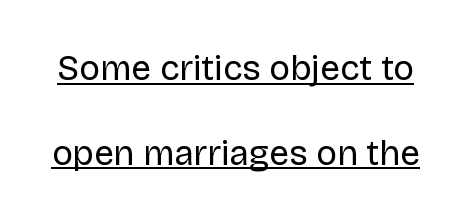
{"serif": "no", "italic": "no", "bold": "no", "weight": "regular", "width": "normal", "stroke_contrast": "low", "x_height": "large", "monospaced": "no", "underline": "yes", "line_spacing": "loose", "line_spacing_ratio": 2.42, "letter_spacing": "normal", "letter_spacing_em": 0.0, "glyph_px": 35}
